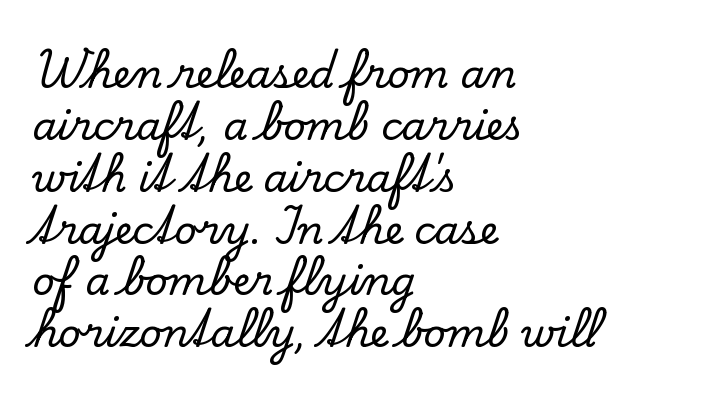
Do the characters align in a grid? No, the font is proportional. Nobody touched the tracking dial on this one. The space beneath each line is pristine and unruled. A classic flush-left, rag-right setting is used for this passage. Does the type have serifs? Yes, each stem ends in a small foot.
